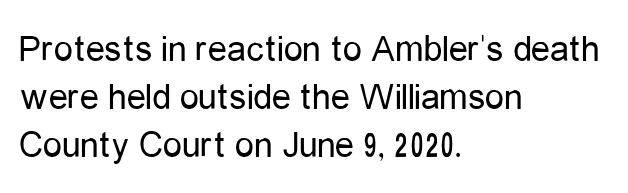
Serifs: no, the terminals of the letterforms are clean. Casual observation: everything's shoved over to the left. Observe the ordinary spacing: letters are neighbours, not strangers. Only glyphs here, with clear space below each row. Is the type heavy? It reads as light-to-regular instead.
